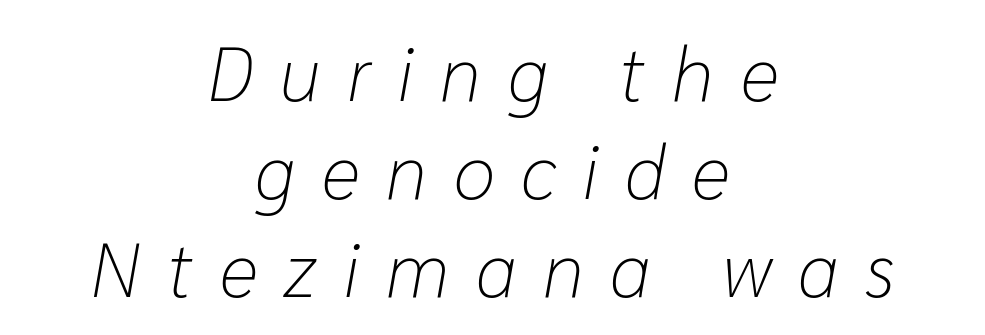
{"italic": "yes", "lean": "right", "slant_degrees": 10, "bold": "no", "weight": "light", "width": "normal", "stroke_contrast": "low", "x_height": "medium", "monospaced": "no", "underline": "no", "align": "center", "line_spacing": "normal", "line_spacing_ratio": 1.29, "letter_spacing": "wide", "letter_spacing_em": 0.35, "glyph_px": 76}
